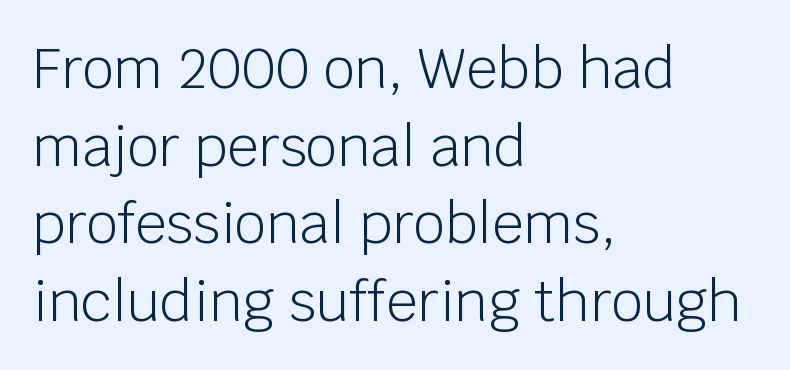
Q: Is the text bold? A: No.
Q: Is the text italic (slanted)? A: No, it is upright.
Q: Is the typeface a serif or a sans-serif typeface? A: Sans-serif.
Q: Is the text underlined? A: No.
Q: How is the paragraph aligned? A: Left-aligned.
Q: Is the spacing between letters normal or unusually wide? A: Normal.
Q: Is the spacing between lines tight, normal or loose? A: Normal.
Q: Width (condensed, normal, or wide)? A: Normal.
Q: Stroke contrast? A: Low.
Q: x-height? A: Large.
Q: Monospaced? A: No.
